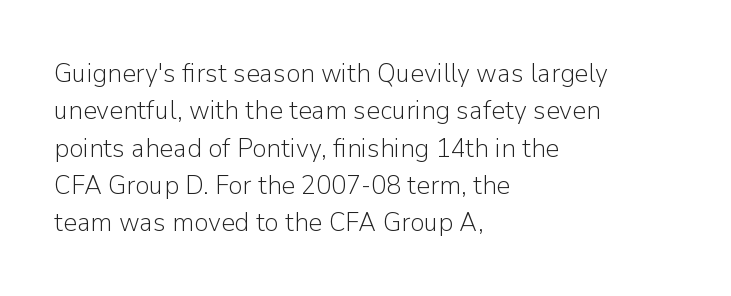
The image shows 27 px text type, upright; set left-aligned, normal line spacing (1.38x), normal letter spacing, not underlined.
